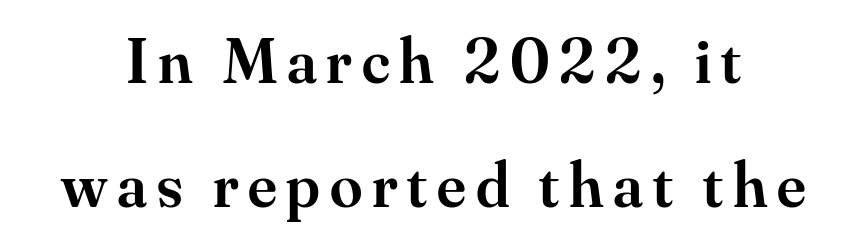
Look at the stroke-to-counter ratio: somewhat heavy, a semibold. The lines are spread far apart with generous leading. Bare-footed words on every line. The letters carry serifs — small finishing strokes at the ends of their stems. Posture: straight, roman, zero tilt.
